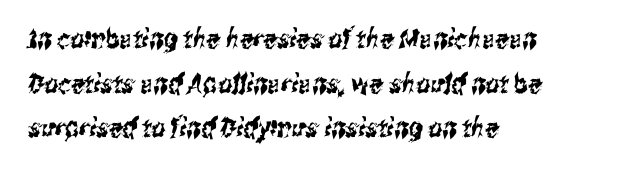
Q: Is the text underlined? A: No.
Q: How is the paragraph aligned? A: Left-aligned.
Q: Is the spacing between letters normal or unusually wide? A: Normal.
Q: Is the spacing between lines tight, normal or loose? A: Normal.
